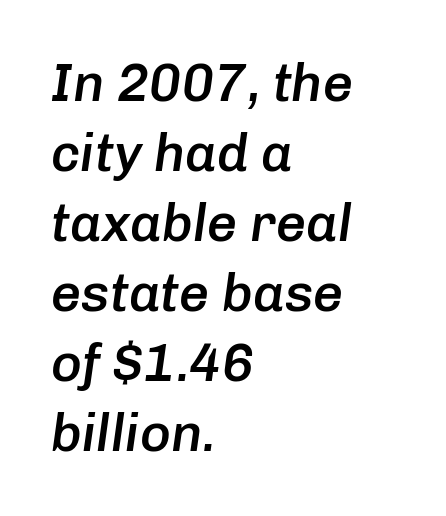
Q: Is the text bold? A: Semi-bold.
Q: Is the text italic (slanted)? A: Yes, it leans right by about 8 degrees.
Q: Is the text underlined? A: No.
Q: How is the paragraph aligned? A: Left-aligned.
Q: Is the spacing between letters normal or unusually wide? A: Normal.
Q: Is the spacing between lines tight, normal or loose? A: Normal.
Q: Width (condensed, normal, or wide)? A: Normal.
Q: Stroke contrast? A: Low.
Q: x-height? A: Medium.
Q: Monospaced? A: No.
